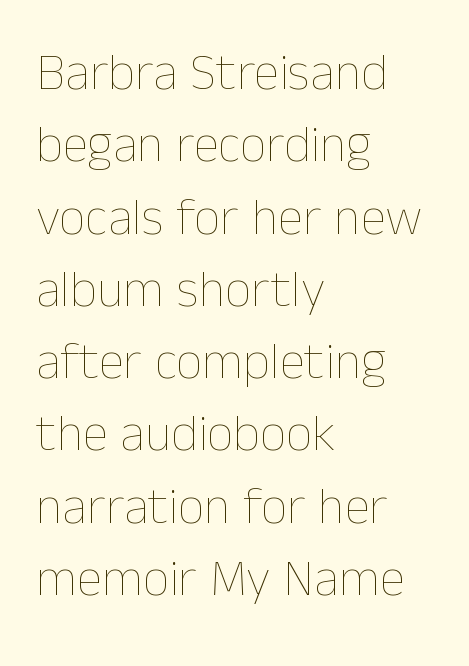
The image shows 52 px thin type, upright; set left-aligned, normal line spacing (1.39x), normal letter spacing, not underlined; low stroke contrast and a medium x-height.
